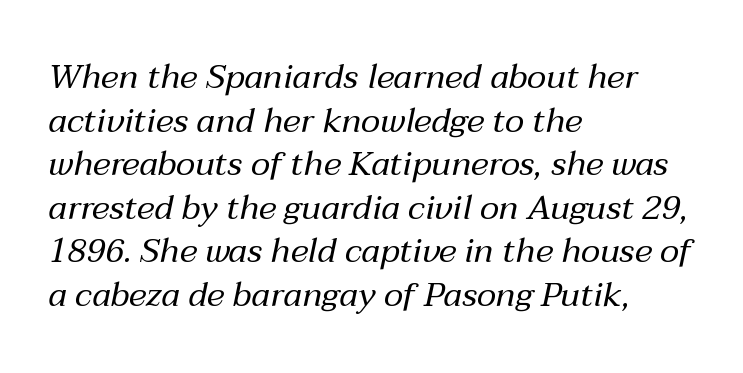
The letters look calm and open, with moderate or lighter stems. Line beginnings align vertically; line endings do not. Check the space under the baseline: it is left empty. The letters sit at their default tracking, neither squeezed nor spread.
